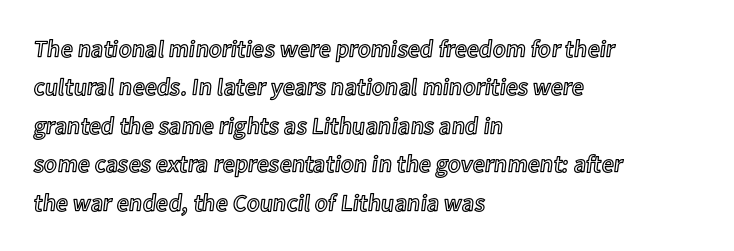
Q: Is the text italic (slanted)? A: Yes.
Q: Is the text underlined? A: No.
Q: How is the paragraph aligned? A: Left-aligned.
Q: Is the spacing between letters normal or unusually wide? A: Normal.
Q: Is the spacing between lines tight, normal or loose? A: Normal.
